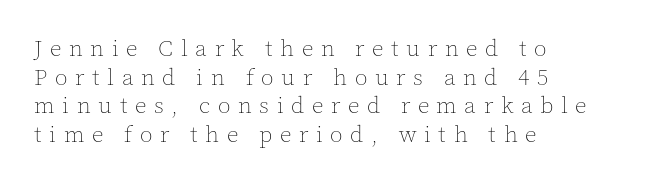
{"italic": "no", "bold": "no", "underline": "no", "align": "left", "line_spacing": "normal", "line_spacing_ratio": 1.25, "letter_spacing": "wide", "letter_spacing_em": 0.33, "glyph_px": 23}
